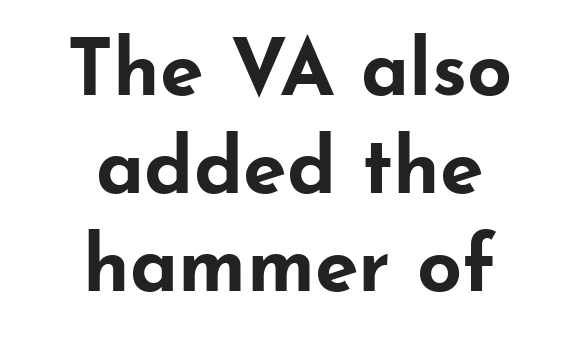
Q: Is the text bold? A: Yes.
Q: Is the text italic (slanted)? A: No, it is upright.
Q: Is the typeface a serif or a sans-serif typeface? A: Sans-serif.
Q: Is the text underlined? A: No.
Q: How is the paragraph aligned? A: Centered.
Q: Is the spacing between letters normal or unusually wide? A: Normal.
Q: Width (condensed, normal, or wide)? A: Wide.
Q: Stroke contrast? A: Low.
Q: x-height? A: Small.
Q: Monospaced? A: No.
